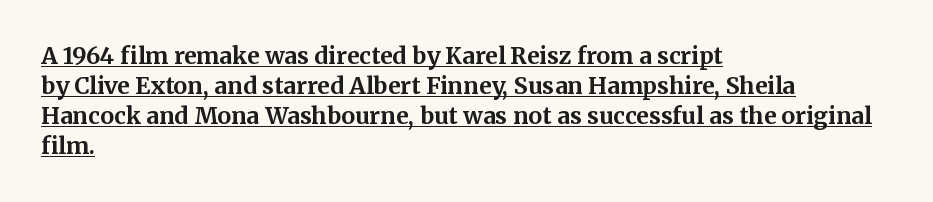
{"italic": "no", "bold": "yes", "underline": "yes", "align": "left", "line_spacing": "normal", "line_spacing_ratio": 1.3, "letter_spacing": "normal", "letter_spacing_em": 0.0, "glyph_px": 23}
